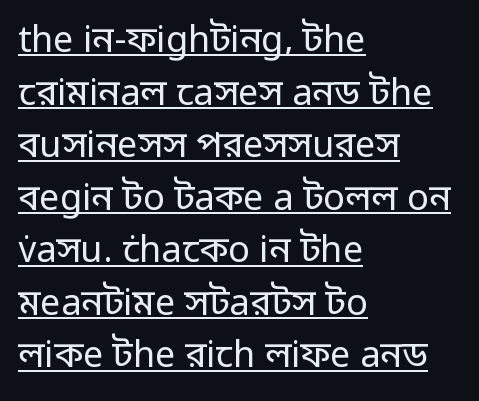
The image shows 36 px regular-weight sans-serif type, upright; set left-aligned, normal line spacing (1.46x), normal letter spacing, underlined; low stroke contrast and a medium x-height.
